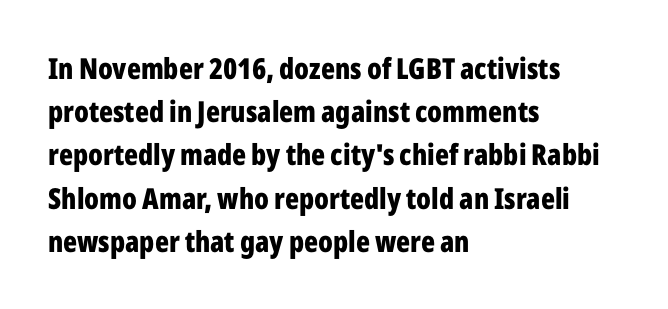
If you drew a ruler down the left edge, every line would touch it. Proportional: the letters do not fall into vertical columns. A full-strength bold gives these letters their thick strokes. You can tell from the bare stems that sans-serif type was used. The horizontal fit of the characters is conventional and even.
